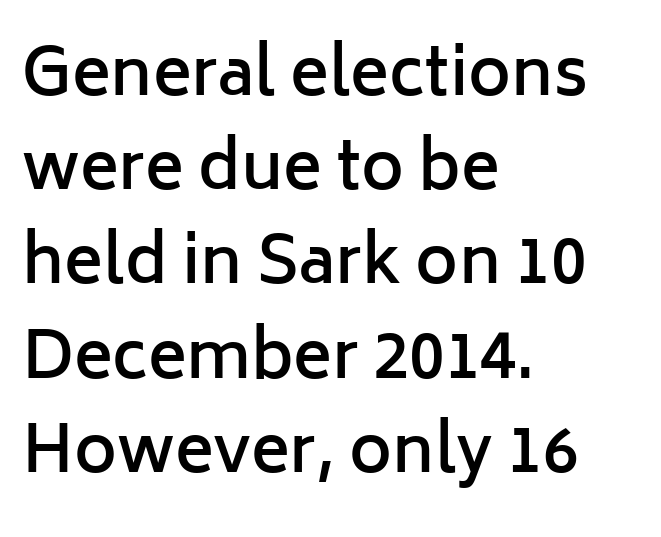
The image shows 65 px semibold sans-serif type, upright; set left-aligned, normal line spacing (1.45x), normal letter spacing, not underlined; low stroke contrast and a medium x-height.
